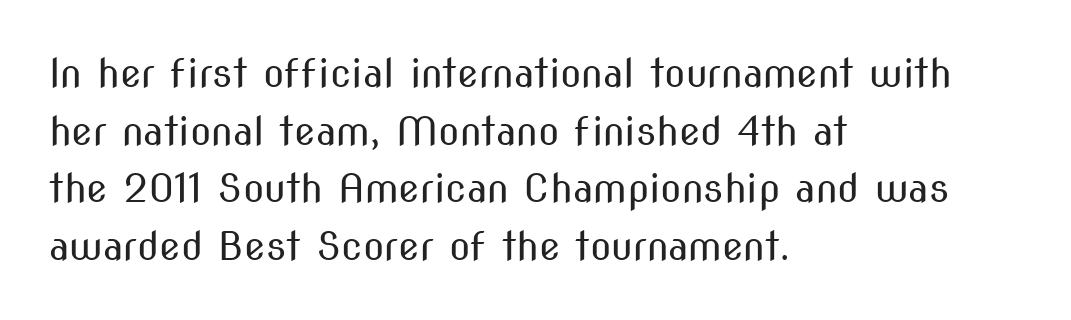
Q: Is the text bold? A: No.
Q: Is the text italic (slanted)? A: No, it is upright.
Q: Is the typeface a serif or a sans-serif typeface? A: Sans-serif.
Q: Is the text underlined? A: No.
Q: How is the paragraph aligned? A: Left-aligned.
Q: Is the spacing between letters normal or unusually wide? A: Normal.
Q: Is the spacing between lines tight, normal or loose? A: Normal.
Q: Width (condensed, normal, or wide)? A: Condensed.
Q: Stroke contrast? A: Medium.
Q: x-height? A: Medium.
Q: Monospaced? A: No.
